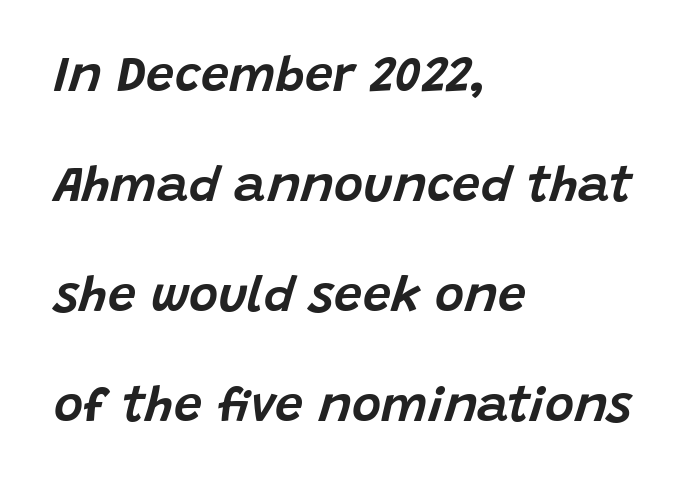
The zone under the glyphs is completely vacant. Italic? Definitely — the glyphs are oblique. Do the characters align in a grid? No, the font is proportional. Vertically, the passage feels expansive, rows floating well apart. Is the letter spacing exaggerated? No — it looks like the ordinary default. Short and long lines alike share a common starting point at left.
